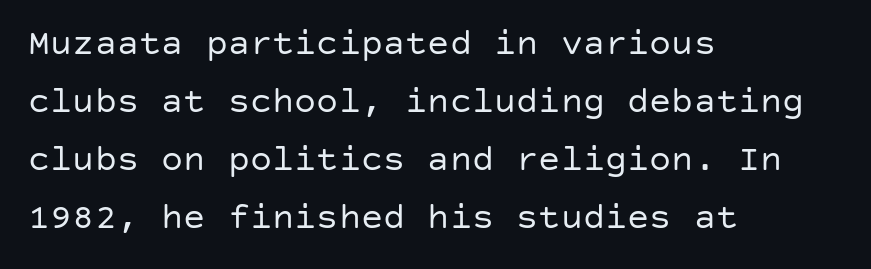
The image shows 37 px regular-weight sans-serif type, upright; set left-aligned, normal line spacing (1.57x), normal letter spacing, not underlined; low stroke contrast and a large x-height.
